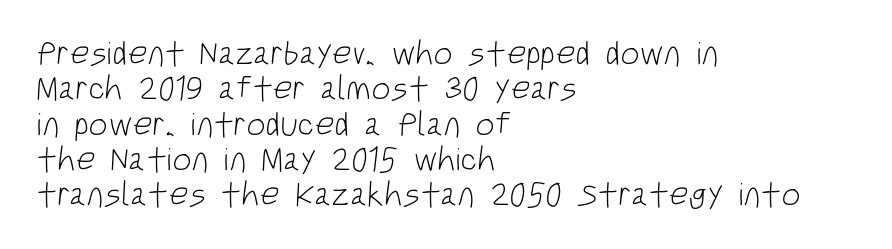
Q: Is the text bold? A: No.
Q: Is the typeface a serif or a sans-serif typeface? A: Sans-serif.
Q: Is the text underlined? A: No.
Q: How is the paragraph aligned? A: Left-aligned.
Q: Is the spacing between letters normal or unusually wide? A: Normal.
Q: Is the spacing between lines tight, normal or loose? A: Tight.
Q: Width (condensed, normal, or wide)? A: Condensed.
Q: Stroke contrast? A: Low.
Q: x-height? A: Large.
Q: Monospaced? A: No.
